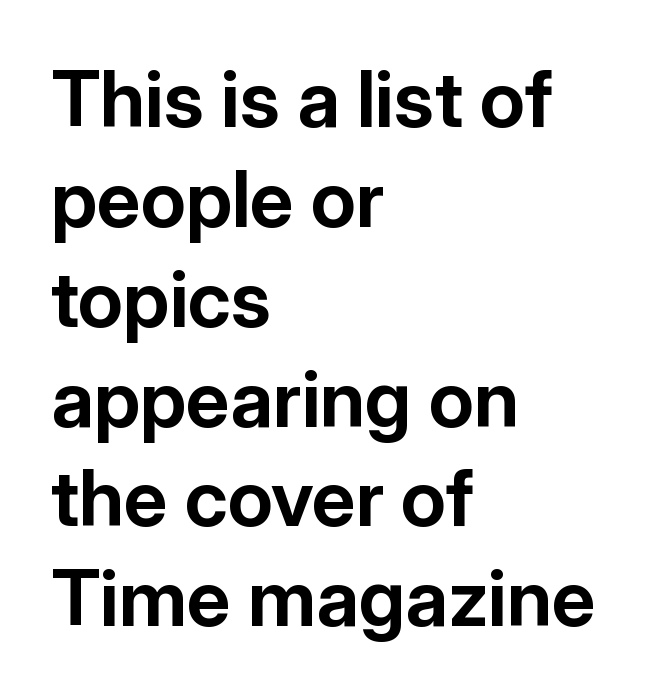
The face used here is a sans, in the tradition of grotesques and geometrics. Bare-footed words on every line. As a designer I'd log this as weight 700, bold. The ragged edge is on the right, which tells us the setting is flush left. Compared with typical body copy, the letter spacing here is the same. The letters advance in unequal steps, a hallmark of proportional type.
